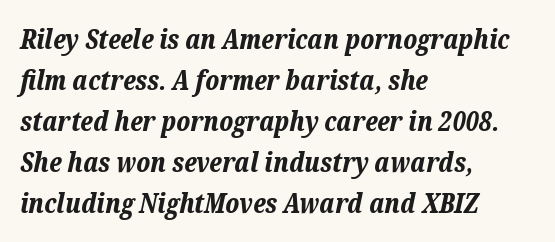
{"italic": "yes", "lean": "right", "slant_degrees": 12, "bold": "yes", "underline": "no", "align": "left", "line_spacing": "normal", "line_spacing_ratio": 1.52, "letter_spacing": "normal", "letter_spacing_em": 0.0, "glyph_px": 27}
